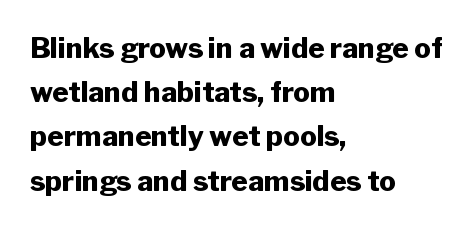
Characters follow at the spacing the type designer built in. Successive baselines arrive at the customary interval. These lines are rendered in a variable-pitch font. A student would call this left alignment; a typographer would say flush left, rag right. Clear beneath every line of the passage. The face used here is a sans, in the tradition of grotesques and geometrics.
